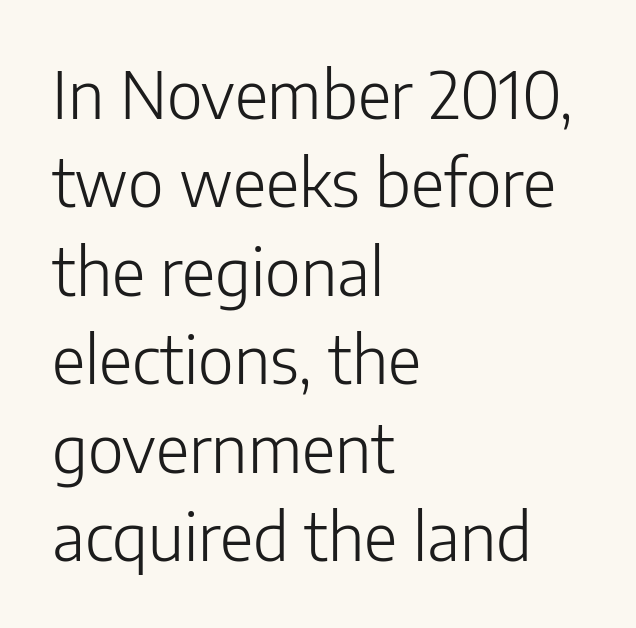
The image shows 65 px light sans-serif type, upright; set left-aligned, normal line spacing (1.36x), normal letter spacing, not underlined; low stroke contrast and a medium x-height.
